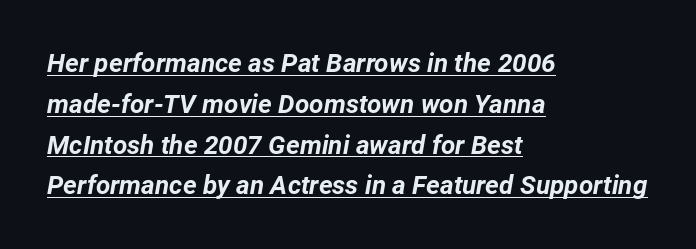
Q: Is the text bold? A: Yes.
Q: Is the text italic (slanted)? A: Yes, it leans right by about 12 degrees.
Q: Is the text underlined? A: Yes.
Q: How is the paragraph aligned? A: Left-aligned.
Q: Is the spacing between letters normal or unusually wide? A: Normal.
Q: Is the spacing between lines tight, normal or loose? A: Normal.
